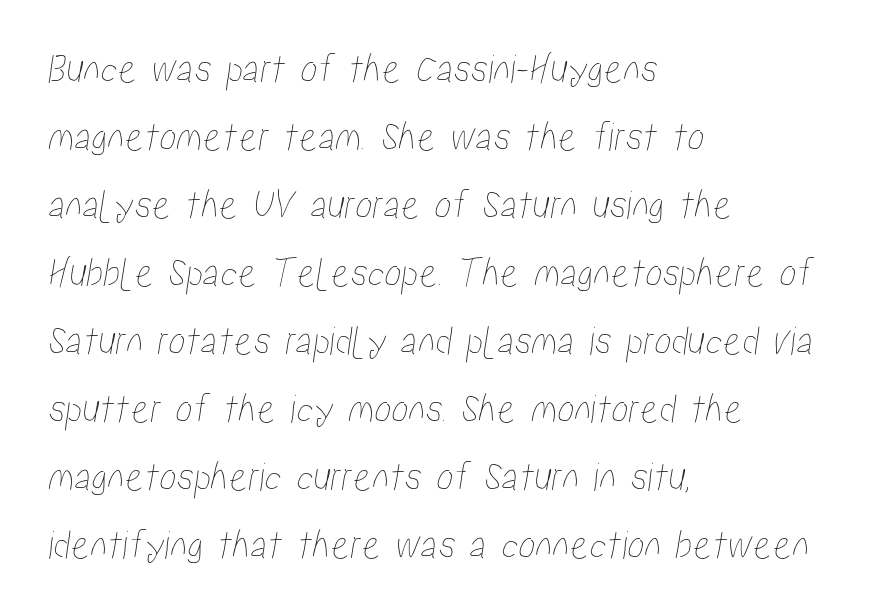
The image shows 43 px condensed type; set left-aligned, normal line spacing (1.58x), normal letter spacing, not underlined; low stroke contrast and a medium x-height.
